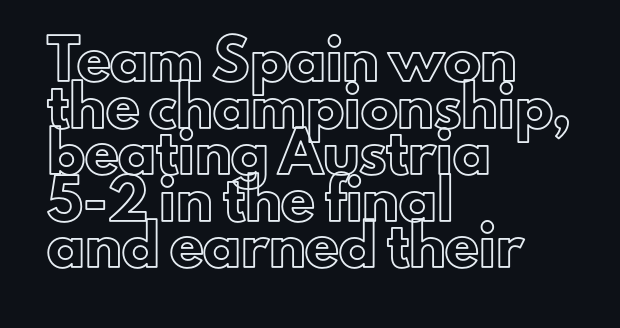
Q: Is the text italic (slanted)? A: No, it is upright.
Q: Is the text underlined? A: No.
Q: How is the paragraph aligned? A: Left-aligned.
Q: Is the spacing between letters normal or unusually wide? A: Normal.
Q: Is the spacing between lines tight, normal or loose? A: Normal.
Q: Width (condensed, normal, or wide)? A: Normal.
Q: x-height? A: Small.
Q: Monospaced? A: No.
